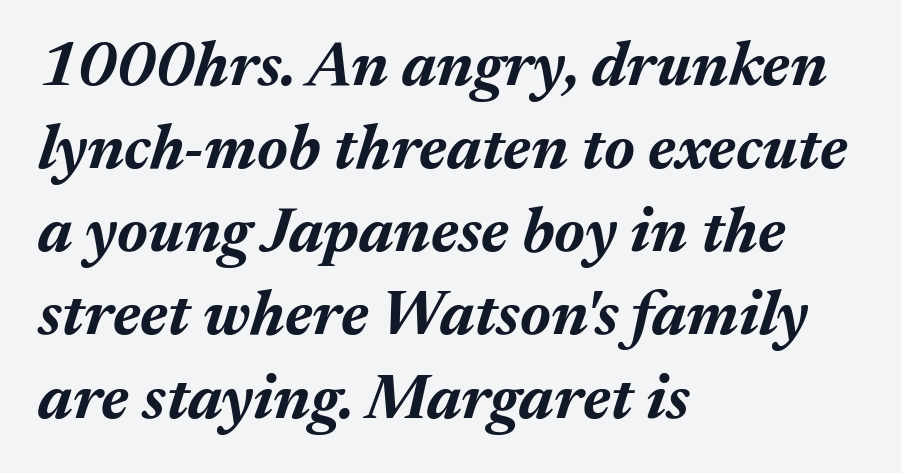
Q: Is the text bold? A: Yes.
Q: Is the text italic (slanted)? A: Yes, it leans right by about 17 degrees.
Q: Is the text underlined? A: No.
Q: How is the paragraph aligned? A: Left-aligned.
Q: Is the spacing between letters normal or unusually wide? A: Normal.
Q: Is the spacing between lines tight, normal or loose? A: Normal.
Q: Width (condensed, normal, or wide)? A: Normal.
Q: Stroke contrast? A: Medium.
Q: x-height? A: Medium.
Q: Monospaced? A: No.
